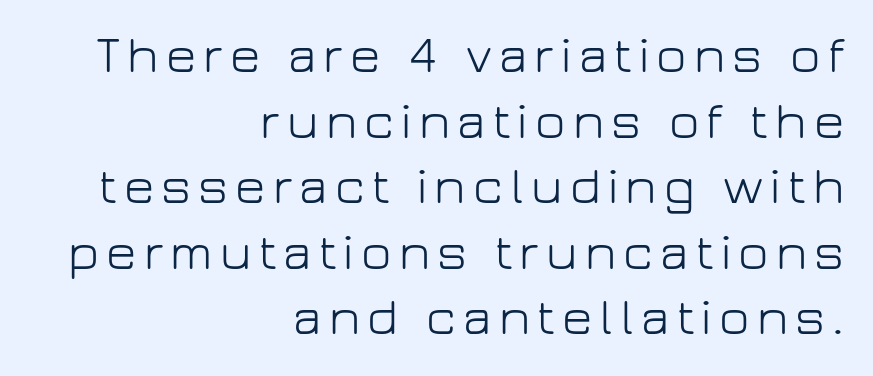
Q: Is the text bold? A: No.
Q: Is the text italic (slanted)? A: No, it is upright.
Q: Is the typeface a serif or a sans-serif typeface? A: Sans-serif.
Q: Is the text underlined? A: No.
Q: How is the paragraph aligned? A: Right-aligned.
Q: Is the spacing between lines tight, normal or loose? A: Normal.
Q: Width (condensed, normal, or wide)? A: Normal.
Q: Stroke contrast? A: Low.
Q: x-height? A: Medium.
Q: Monospaced? A: No.
